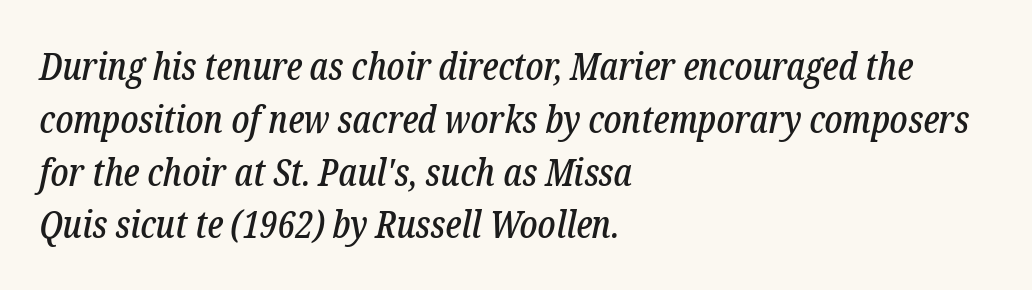
This is serif lettering, the kind often seen in printed books. These lines are rendered in a variable-pitch font. Beneath every word, the page is bare. Each word holds together tightly as a unit, with standard inter-letter gaps. The rendering uses a moderate line-height, typical for paragraphs.
